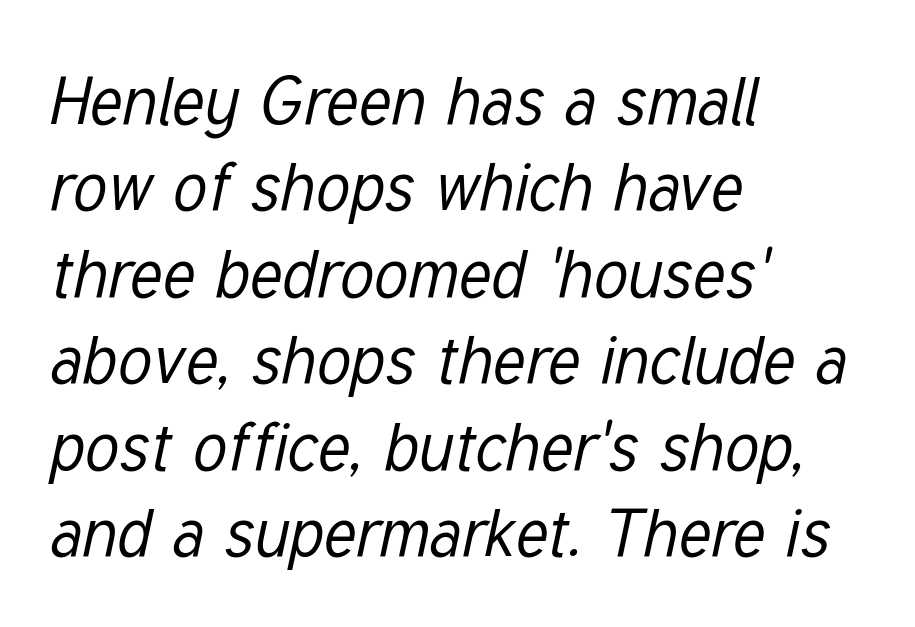
The tracking reads as untouched default to a designer's eye. Slant detected: the letters are inclined. Whoever set this chose a conventional vertical rhythm. Note the varied advance widths — an 'i' is clearly narrower than an 'm'.
